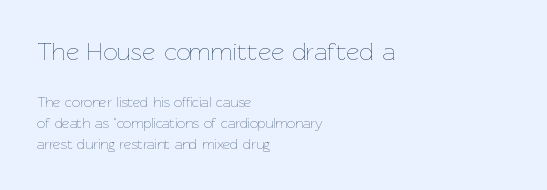
{"italic": "no", "bold": "no", "underline": "no", "align": "left", "line_spacing": "normal", "line_spacing_ratio": 1.49, "letter_spacing": "normal", "letter_spacing_em": 0.0, "larger_block": "first", "size_ratio": 1.79, "glyph_px": 25}
